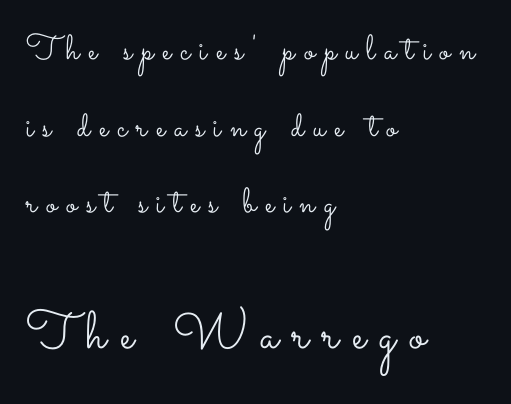
The image shows 53 px light, wide type; set left-aligned, loose line spacing (2.19x), unusually wide letter spacing (+0.26 em), not underlined; the second (bottom) block is 1.51x larger; low stroke contrast and a small x-height.
